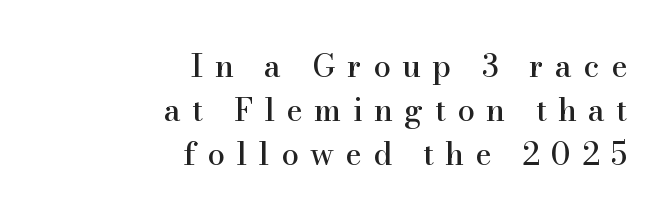
The image shows 31 px serif type, upright; set right-aligned, normal line spacing (1.42x), unusually wide letter spacing (+0.37 em), not underlined; high stroke contrast and a small x-height.
